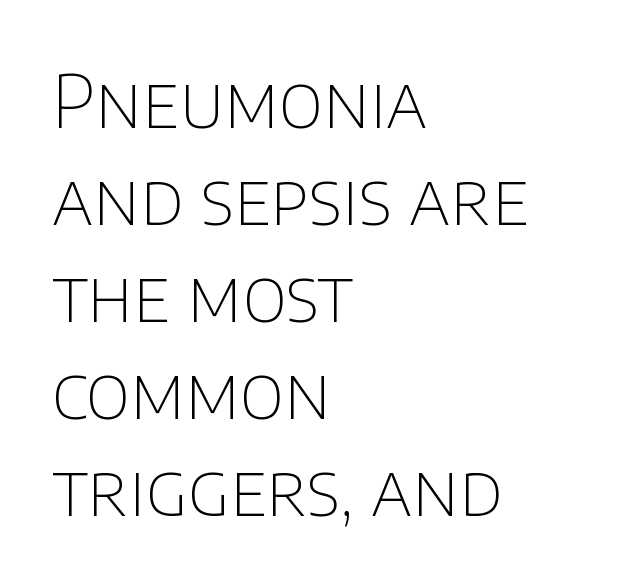
Caption: multi-line text, flush left, ragged right. Caption: standard tracking, unaltered. Quick note: interline space is typical. Vertical strokes here are truly vertical.
